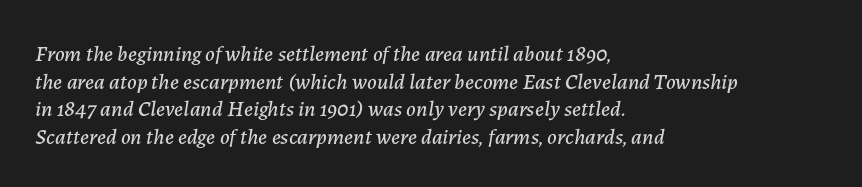
The image shows 22 px text type, italic (leaning right); set left-aligned, normal line spacing (1.26x), normal letter spacing, not underlined.
